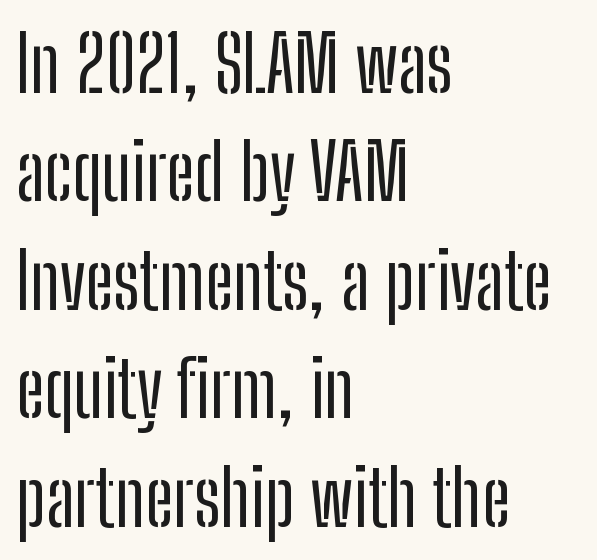
You can tell it's not italic because the verticals are truly vertical. Line beginnings align vertically; line endings do not. The letters advance in unequal steps, a hallmark of proportional type. Standard letterfit; no display-style spreading of the glyphs.
